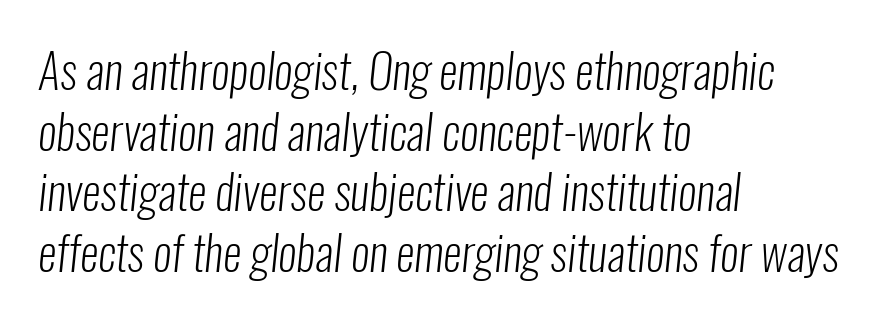
The image shows 47 px light, condensed sans-serif type; set left-aligned, normal line spacing (1.29x), normal letter spacing, not underlined; low stroke contrast and a medium x-height.
